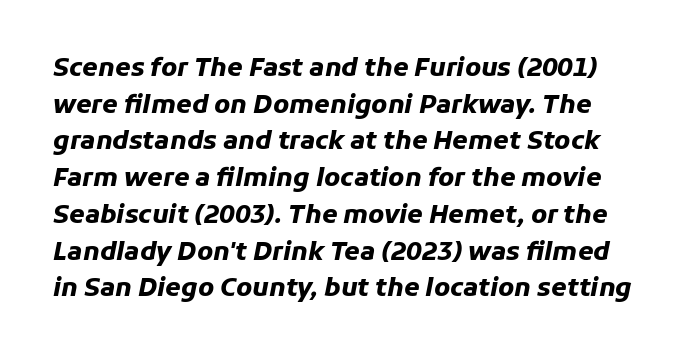
Q: Is the text bold? A: Yes.
Q: Is the text italic (slanted)? A: Yes, it leans right by about 11 degrees.
Q: Is the text underlined? A: No.
Q: Is the spacing between letters normal or unusually wide? A: Normal.
Q: Is the spacing between lines tight, normal or loose? A: Normal.
